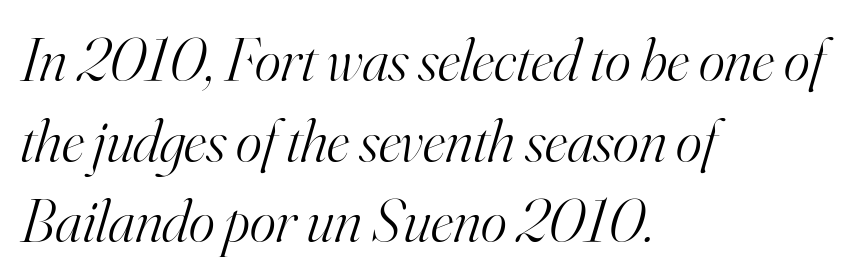
The image shows 62 px light serif type, italic (leaning right); set left-aligned, normal line spacing (1.3x), normal letter spacing, not underlined; high stroke contrast and a small x-height.
